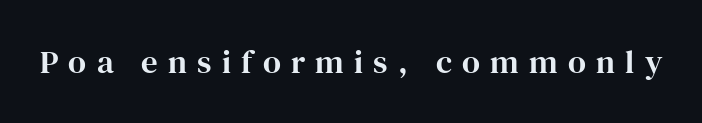
Tracking here is generous; glyphs stand well apart from one another. Note the varied advance widths — an 'i' is clearly narrower than an 'm'. The passage shown is not underscored anywhere. Observe the serifs anchoring each vertical stroke in this sample. Notice how the stems are strictly vertical — no italics here.
